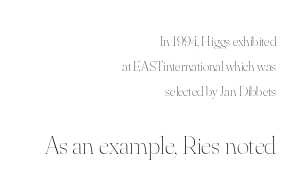
{"italic": "no", "bold": "no", "underline": "no", "align": "right", "line_spacing_ratio": 1.8, "letter_spacing": "normal", "letter_spacing_em": 0.0, "larger_block": "second", "size_ratio": 1.86, "glyph_px": 26}
